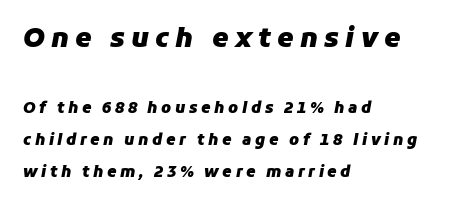
Between these two stacked blocks, the higher one wins on size. What stands out about the letter spacing? Its width — letters are far apart. Summary of vertical rhythm: relaxed, with wide interline spacing. Casual observation: everything's shoved over to the left.
